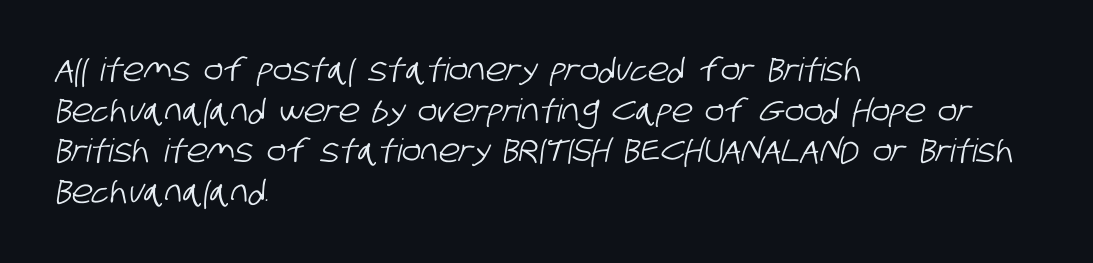
The image shows 32 px condensed sans-serif type; set left-aligned, normal line spacing (1.27x), normal letter spacing, not underlined; low stroke contrast and a large x-height.
